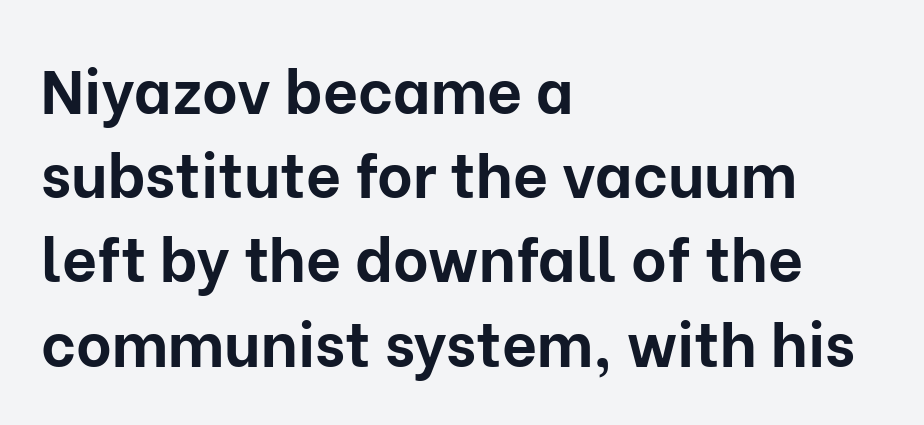
The image shows 61 px bold sans-serif type, upright; set left-aligned, normal line spacing (1.38x), normal letter spacing, not underlined; low stroke contrast and a medium x-height.
